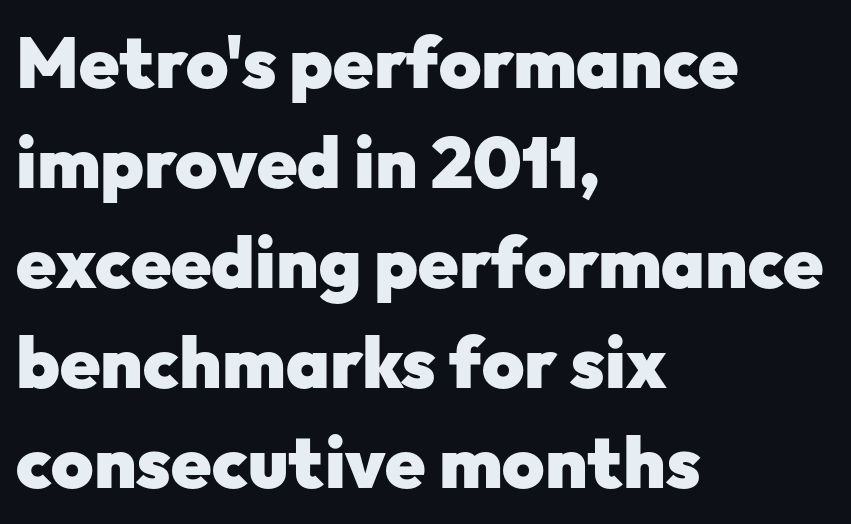
Q: Is the text bold? A: Yes.
Q: Is the text italic (slanted)? A: No, it is upright.
Q: Is the typeface a serif or a sans-serif typeface? A: Sans-serif.
Q: Is the text underlined? A: No.
Q: How is the paragraph aligned? A: Left-aligned.
Q: Is the spacing between letters normal or unusually wide? A: Normal.
Q: Is the spacing between lines tight, normal or loose? A: Normal.
Q: Width (condensed, normal, or wide)? A: Normal.
Q: Stroke contrast? A: Low.
Q: x-height? A: Medium.
Q: Monospaced? A: No.
